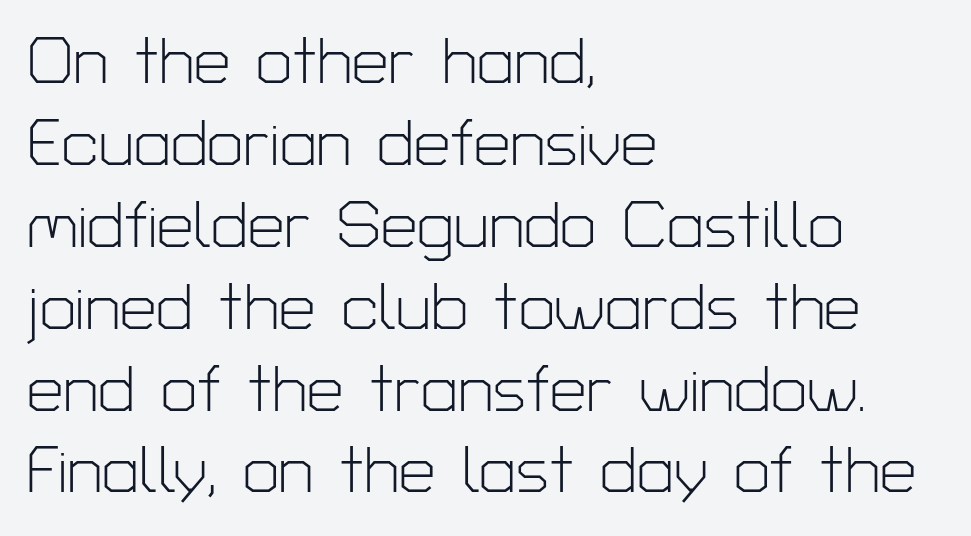
Q: Is the text bold? A: No.
Q: Is the text italic (slanted)? A: No, it is upright.
Q: Is the typeface a serif or a sans-serif typeface? A: Sans-serif.
Q: Is the text underlined? A: No.
Q: How is the paragraph aligned? A: Left-aligned.
Q: Is the spacing between letters normal or unusually wide? A: Normal.
Q: Is the spacing between lines tight, normal or loose? A: Normal.
Q: Width (condensed, normal, or wide)? A: Normal.
Q: Stroke contrast? A: Low.
Q: x-height? A: Medium.
Q: Monospaced? A: No.
